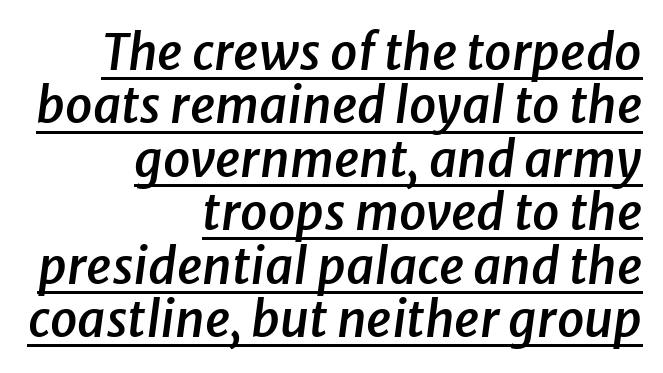
The image shows 49 px semibold type, italic (leaning right); set right-aligned, tight line spacing (1.09x), normal letter spacing, underlined; low stroke contrast and a medium x-height.
